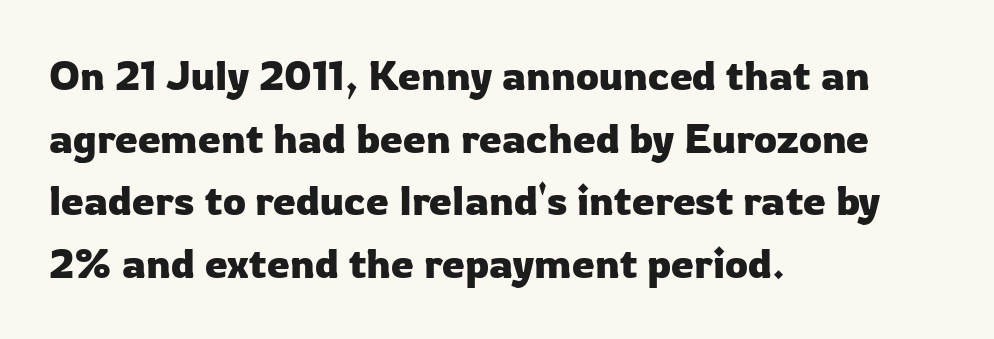
The image shows 41 px sans-serif type, upright; set left-aligned, normal line spacing (1.53x), normal letter spacing, not underlined; low stroke contrast and a medium x-height.
